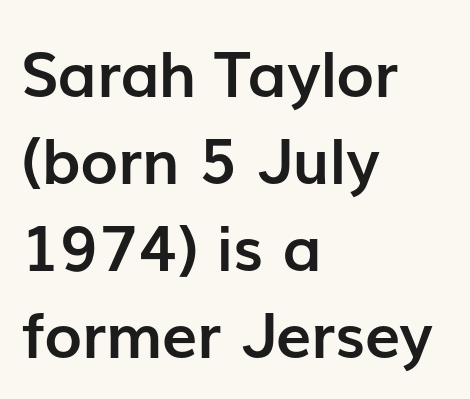
Line spacing here is normal. Compared with a centered layout, this one pins lines to the left instead. The typeface chosen for these lines omits serifs. Honestly, there is no underline to notice here at all. The letterforms sit shoulder to shoulder at normal distance.
